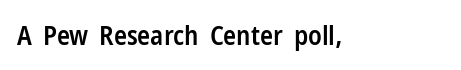
{"italic": "no", "bold": "semi", "underline": "no", "letter_spacing": "normal", "letter_spacing_em": 0.0, "glyph_px": 27}
